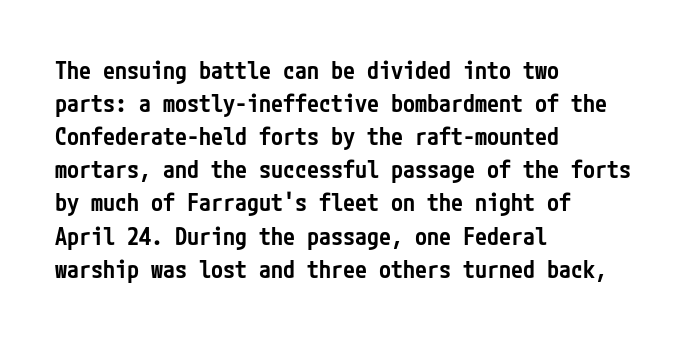
The image shows 24 px text type, upright; set left-aligned, normal line spacing (1.38x), normal letter spacing, not underlined.
